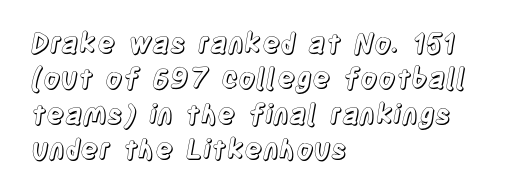
Interline gaps are of average width in this sample. Casual observation: everything's shoved over to the left. These lines keep a tight, regular rhythm from letter to letter. Unmarked baselines from the first word to the last.
